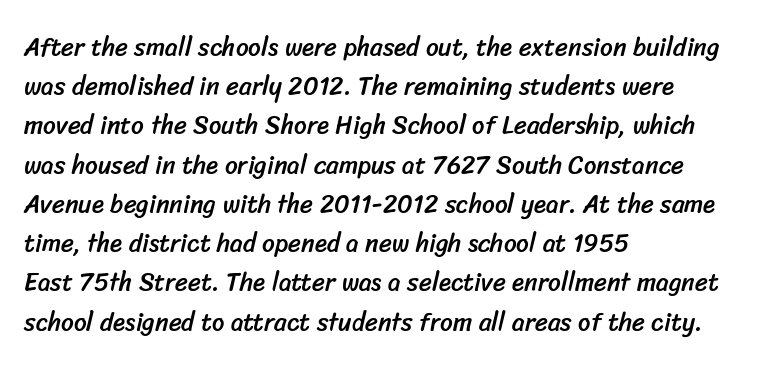
Q: Is the text underlined? A: No.
Q: How is the paragraph aligned? A: Left-aligned.
Q: Is the spacing between letters normal or unusually wide? A: Normal.
Q: Is the spacing between lines tight, normal or loose? A: Normal.
